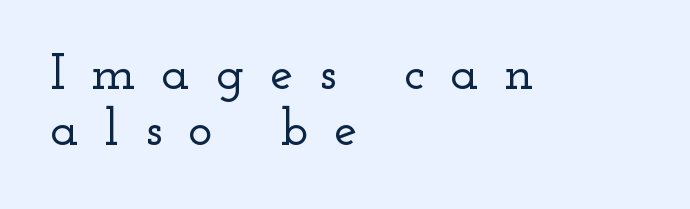
Summary of vertical rhythm: compact, with narrow interline spacing. Are there feet on the stems? There are — it's a serif. This sample has the flowing, uneven cadence of proportional lettering. Words float on clear page, feet unadorned.
